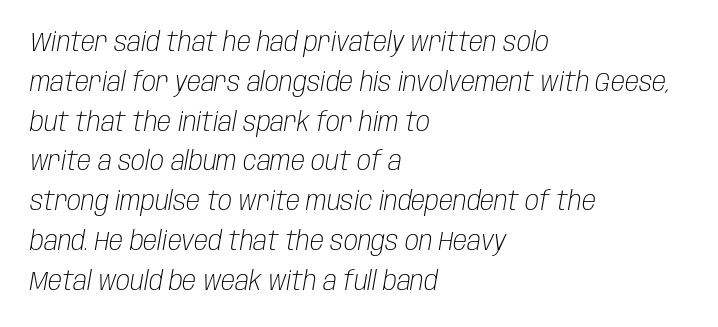
Normally led — the rows are evenly, conventionally spaced. The rendering anchors every line to the left-hand side. Characters follow at the spacing the type designer built in. An italicized treatment has been applied to the whole sample. Letters have the restrained weight of plain body copy at most.
